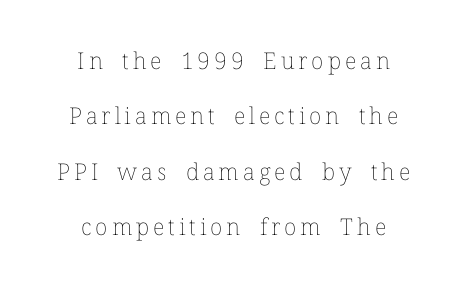
Descenders hang freely into open space. These lines were composed using upright roman letters. The strokes are not fattened; the text isn't bold. The lines are spread far apart with generous leading. Horizontally, the lines are justified to the midpoint only.
